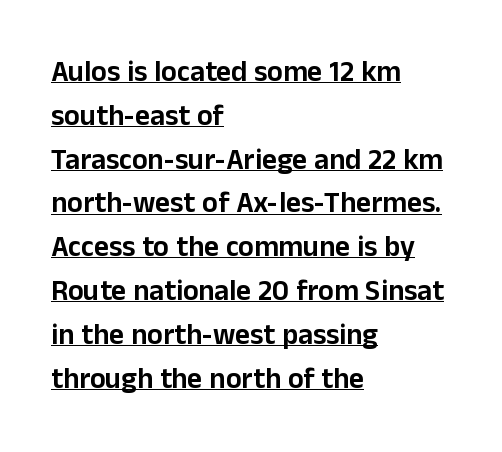
{"serif": "no", "italic": "no", "width": "normal", "stroke_contrast": "low", "x_height": "medium", "monospaced": "no", "underline": "yes", "align": "left", "line_spacing": "normal", "line_spacing_ratio": 1.51, "letter_spacing": "normal", "letter_spacing_em": 0.0, "glyph_px": 29}
